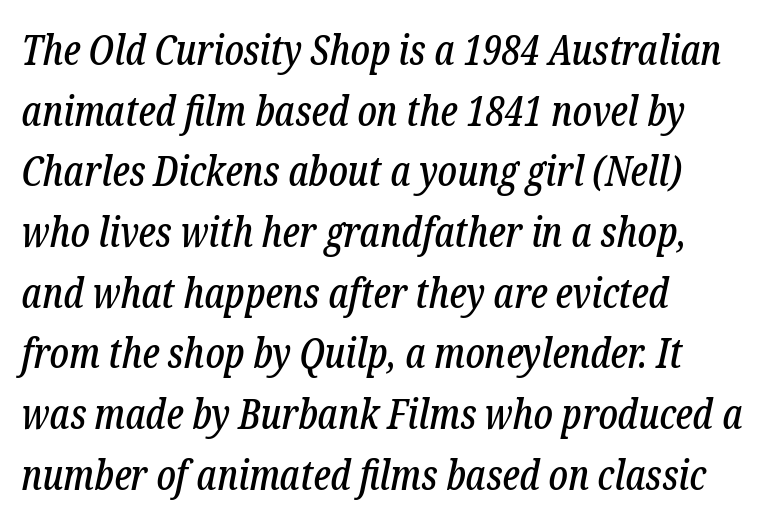
Q: Is the text italic (slanted)? A: Yes, it leans right by about 12 degrees.
Q: Is the typeface a serif or a sans-serif typeface? A: Serif.
Q: Is the text underlined? A: No.
Q: How is the paragraph aligned? A: Left-aligned.
Q: Is the spacing between letters normal or unusually wide? A: Normal.
Q: Is the spacing between lines tight, normal or loose? A: Normal.
Q: Width (condensed, normal, or wide)? A: Condensed.
Q: Stroke contrast? A: Low.
Q: x-height? A: Medium.
Q: Monospaced? A: No.
